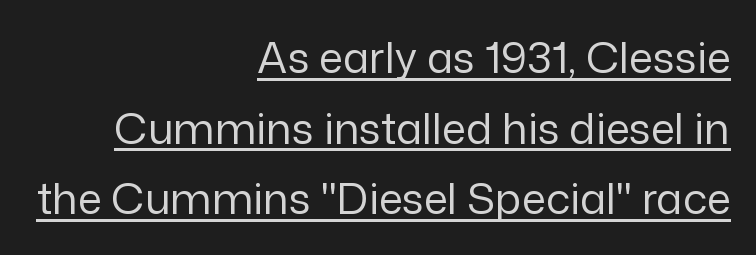
Q: Is the text bold? A: No.
Q: Is the text italic (slanted)? A: No, it is upright.
Q: Is the typeface a serif or a sans-serif typeface? A: Sans-serif.
Q: Is the text underlined? A: Yes.
Q: How is the paragraph aligned? A: Right-aligned.
Q: Is the spacing between letters normal or unusually wide? A: Normal.
Q: Is the spacing between lines tight, normal or loose? A: Normal.
Q: Width (condensed, normal, or wide)? A: Normal.
Q: Stroke contrast? A: Low.
Q: x-height? A: Medium.
Q: Monospaced? A: No.
